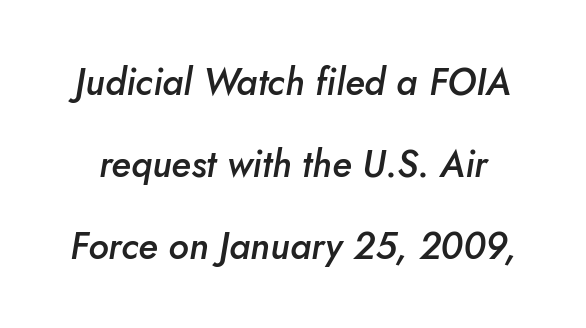
The image shows 37 px semibold type, italic (leaning right); set loose line spacing (2.21x), normal letter spacing, not underlined; low stroke contrast and a small x-height.
